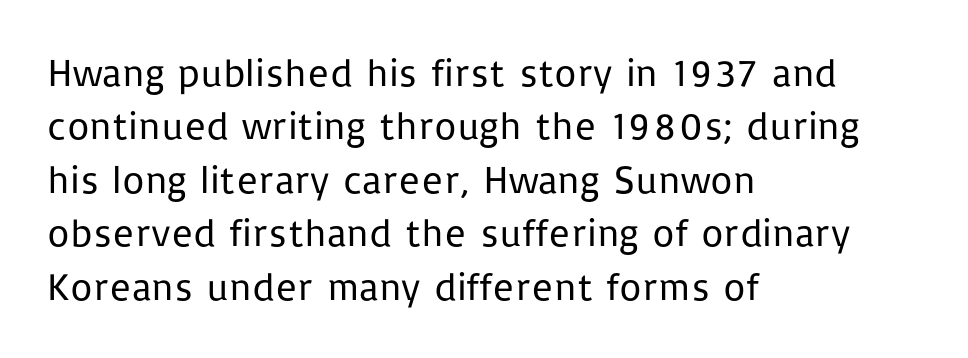
Q: Is the text bold? A: No.
Q: Is the text italic (slanted)? A: No, it is upright.
Q: Is the typeface a serif or a sans-serif typeface? A: Sans-serif.
Q: Is the text underlined? A: No.
Q: How is the paragraph aligned? A: Left-aligned.
Q: Is the spacing between letters normal or unusually wide? A: Normal.
Q: Is the spacing between lines tight, normal or loose? A: Normal.
Q: Width (condensed, normal, or wide)? A: Normal.
Q: Stroke contrast? A: Low.
Q: x-height? A: Medium.
Q: Monospaced? A: No.
